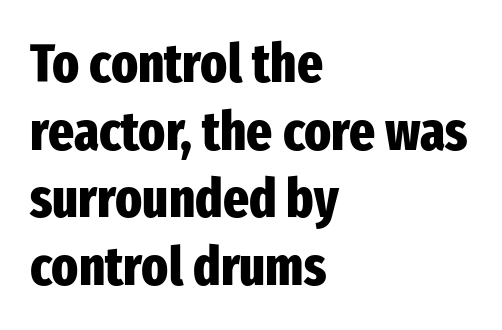
{"serif": "no", "italic": "no", "bold": "yes", "weight": "heavy", "width": "condensed", "stroke_contrast": "low", "x_height": "medium", "monospaced": "no", "underline": "no", "align": "left", "line_spacing_ratio": 1.23, "letter_spacing": "normal", "letter_spacing_em": 0.0, "glyph_px": 55}
